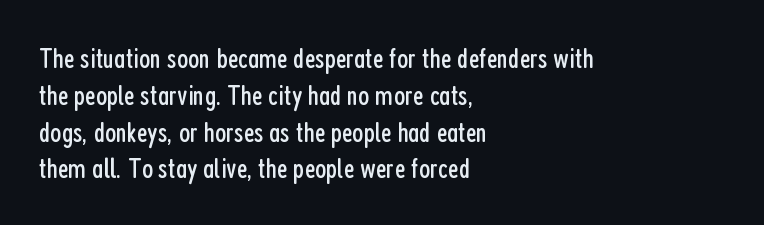
The image shows 29 px regular-weight, condensed sans-serif type, upright; set left-aligned, normal line spacing (1.27x), normal letter spacing, not underlined; low stroke contrast and a medium x-height.
